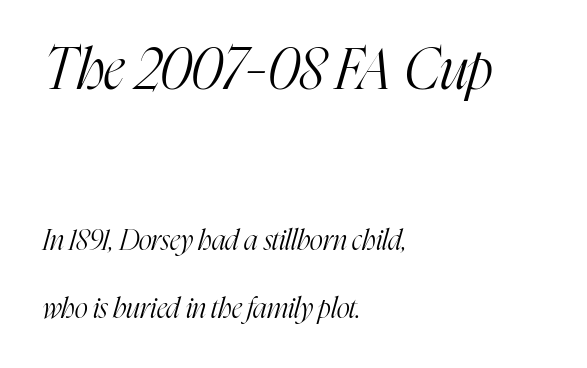
{"serif": "yes", "italic": "yes", "lean": "right", "slant_degrees": 16, "bold": "no", "weight": "light", "width": "condensed", "stroke_contrast": "high", "x_height": "medium", "monospaced": "no", "underline": "no", "align": "left", "line_spacing": "loose", "line_spacing_ratio": 2.43, "letter_spacing": "normal", "letter_spacing_em": 0.0, "larger_block": "first", "size_ratio": 2.04, "glyph_px": 57}
